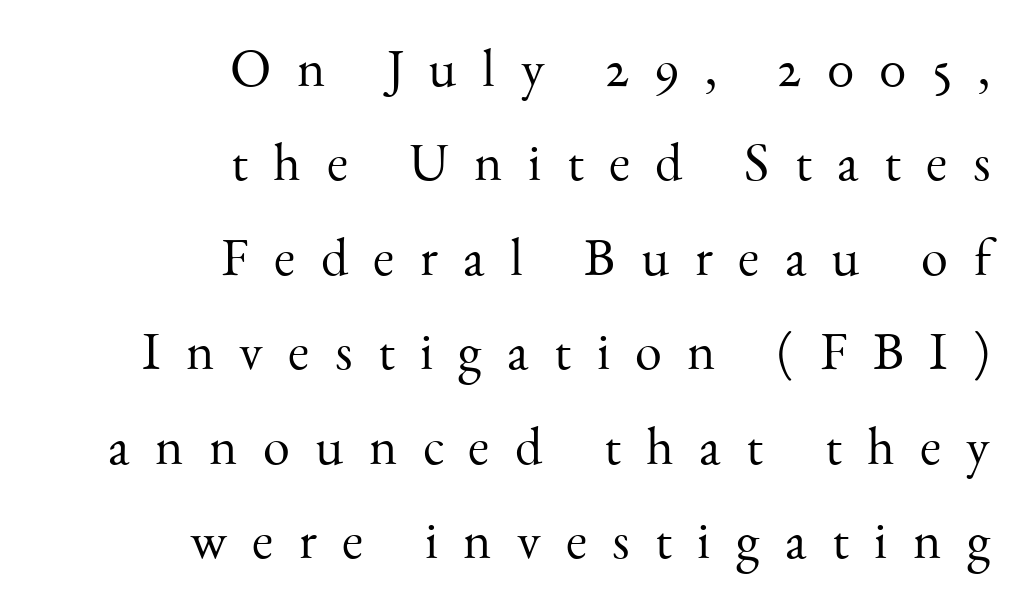
Q: Is the text bold? A: No.
Q: Is the text italic (slanted)? A: No, it is upright.
Q: Is the typeface a serif or a sans-serif typeface? A: Serif.
Q: Is the text underlined? A: No.
Q: How is the paragraph aligned? A: Right-aligned.
Q: Is the spacing between letters normal or unusually wide? A: Unusually wide.
Q: Width (condensed, normal, or wide)? A: Normal.
Q: Stroke contrast? A: Medium.
Q: x-height? A: Small.
Q: Monospaced? A: No.
